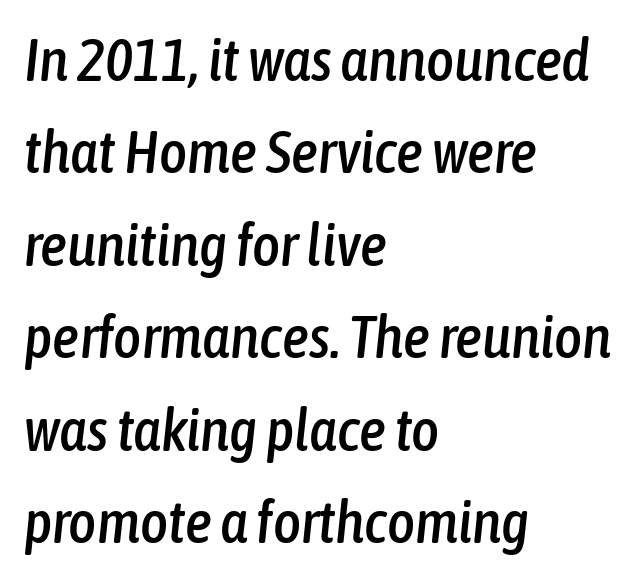
Q: Is the text italic (slanted)? A: Yes, it leans right by about 6 degrees.
Q: Is the text underlined? A: No.
Q: How is the paragraph aligned? A: Left-aligned.
Q: Is the spacing between letters normal or unusually wide? A: Normal.
Q: Is the spacing between lines tight, normal or loose? A: Normal.
Q: Width (condensed, normal, or wide)? A: Condensed.
Q: Stroke contrast? A: Low.
Q: x-height? A: Medium.
Q: Monospaced? A: No.
